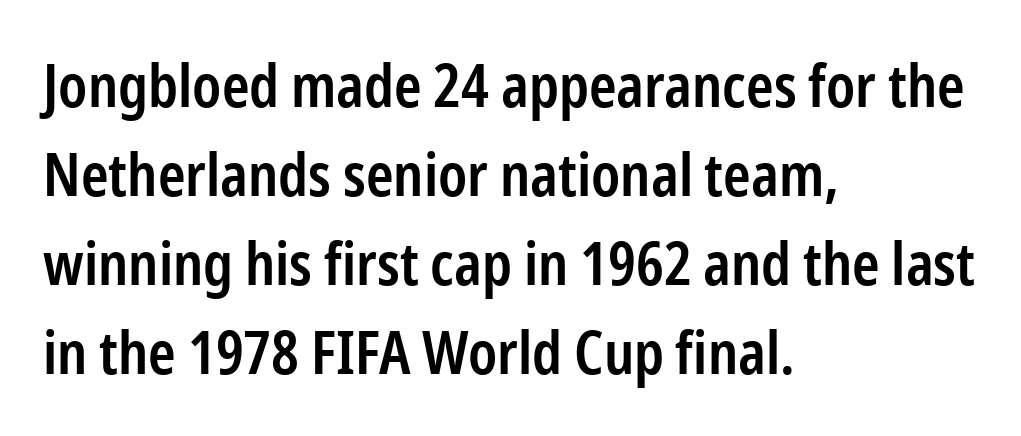
Q: Is the text bold? A: Semi-bold.
Q: Is the text italic (slanted)? A: No, it is upright.
Q: Is the typeface a serif or a sans-serif typeface? A: Sans-serif.
Q: Is the text underlined? A: No.
Q: How is the paragraph aligned? A: Left-aligned.
Q: Is the spacing between letters normal or unusually wide? A: Normal.
Q: Is the spacing between lines tight, normal or loose? A: Normal.
Q: Width (condensed, normal, or wide)? A: Condensed.
Q: Stroke contrast? A: Low.
Q: x-height? A: Medium.
Q: Monospaced? A: No.
